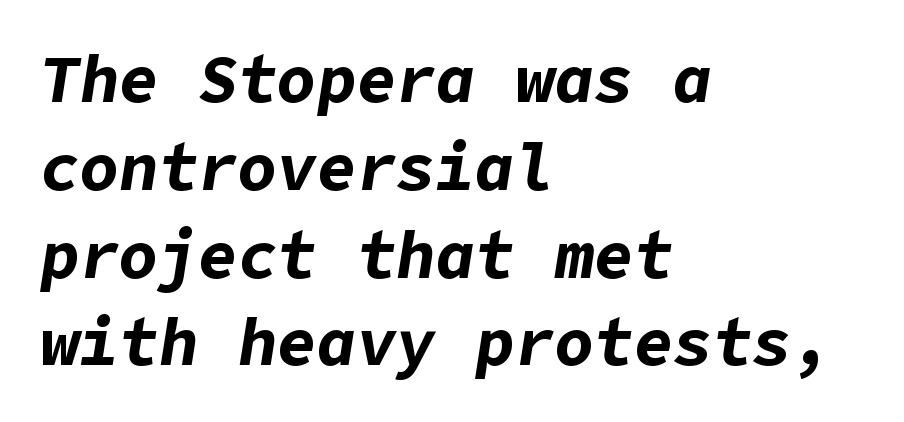
The image shows 66 px bold type, italic (leaning right); set left-aligned, normal line spacing (1.33x), normal letter spacing, not underlined; low stroke contrast and a medium x-height.
